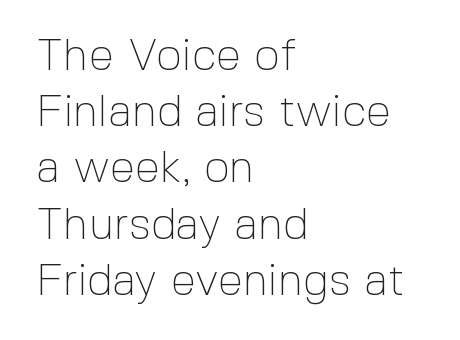
Any mark beneath the type? The region is blank. Caption: multi-line text, flush left, ragged right. The type sits square on the baseline with zero lean. Caption: standard tracking, unaltered. The face looks like a standard text weight, possibly lighter. Varying glyph widths throughout — classic text-font behaviour.
